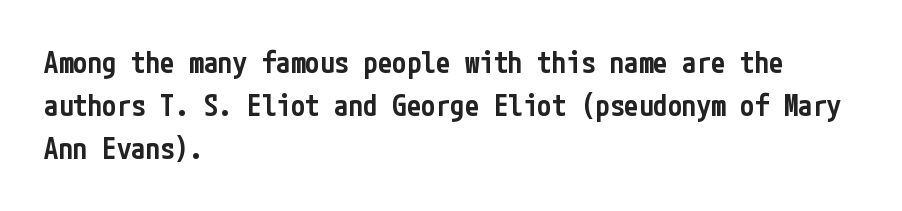
Q: Is the text bold? A: Semi-bold.
Q: Is the text italic (slanted)? A: No, it is upright.
Q: Is the typeface a serif or a sans-serif typeface? A: Sans-serif.
Q: Is the text underlined? A: No.
Q: How is the paragraph aligned? A: Left-aligned.
Q: Is the spacing between letters normal or unusually wide? A: Normal.
Q: Is the spacing between lines tight, normal or loose? A: Normal.
Q: Width (condensed, normal, or wide)? A: Condensed.
Q: Stroke contrast? A: Low.
Q: x-height? A: Medium.
